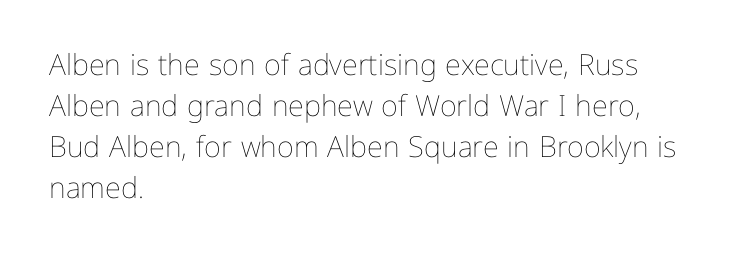
The image shows 29 px thin type, upright; set left-aligned, normal line spacing (1.41x), normal letter spacing, not underlined; low stroke contrast and a medium x-height.
